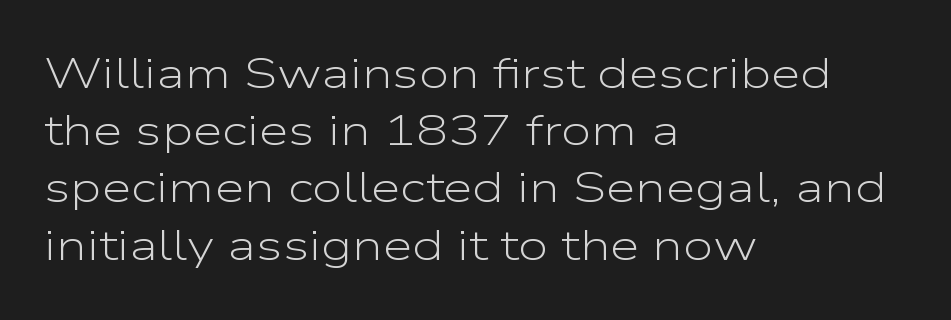
Q: Is the text bold? A: No.
Q: Is the text italic (slanted)? A: No, it is upright.
Q: Is the typeface a serif or a sans-serif typeface? A: Sans-serif.
Q: Is the text underlined? A: No.
Q: How is the paragraph aligned? A: Left-aligned.
Q: Is the spacing between letters normal or unusually wide? A: Normal.
Q: Is the spacing between lines tight, normal or loose? A: Normal.
Q: Width (condensed, normal, or wide)? A: Wide.
Q: Stroke contrast? A: Low.
Q: x-height? A: Medium.
Q: Monospaced? A: No.
